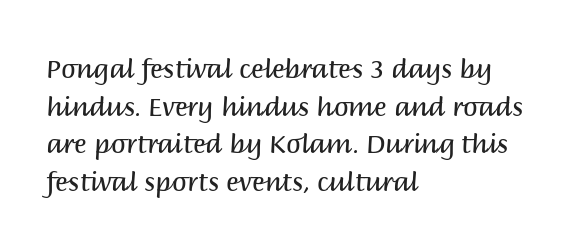
The image shows 26 px text type; set left-aligned, normal line spacing (1.45x), normal letter spacing, not underlined.
